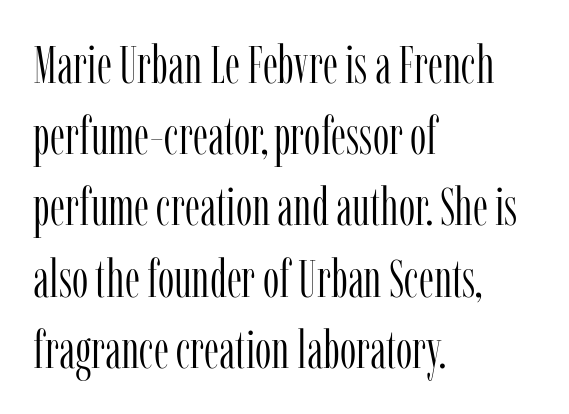
Q: Is the text bold? A: No.
Q: Is the text italic (slanted)? A: No, it is upright.
Q: Is the typeface a serif or a sans-serif typeface? A: Serif.
Q: Is the text underlined? A: No.
Q: How is the paragraph aligned? A: Left-aligned.
Q: Is the spacing between letters normal or unusually wide? A: Normal.
Q: Is the spacing between lines tight, normal or loose? A: Normal.
Q: Width (condensed, normal, or wide)? A: Condensed.
Q: Stroke contrast? A: Low.
Q: x-height? A: Medium.
Q: Monospaced? A: No.
